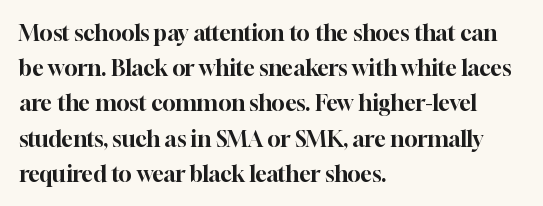
The image shows 22 px text type, upright; set left-aligned, normal line spacing (1.6x), normal letter spacing, not underlined.
